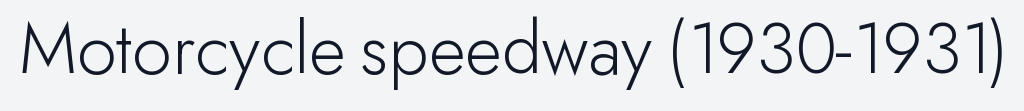
Q: Is the text bold? A: No.
Q: Is the text italic (slanted)? A: No, it is upright.
Q: Is the typeface a serif or a sans-serif typeface? A: Sans-serif.
Q: Is the text underlined? A: No.
Q: Is the spacing between letters normal or unusually wide? A: Normal.
Q: Width (condensed, normal, or wide)? A: Normal.
Q: Stroke contrast? A: Low.
Q: x-height? A: Small.
Q: Monospaced? A: No.
